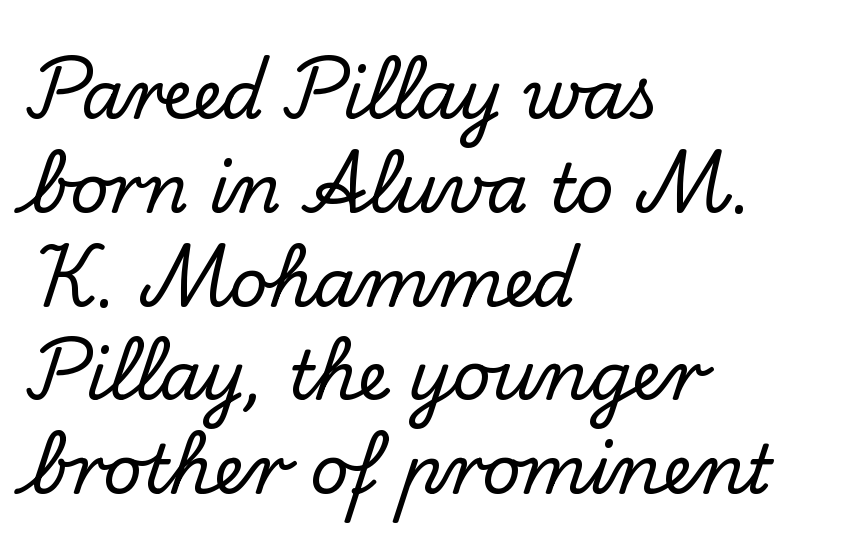
Q: Is the text italic (slanted)? A: Yes.
Q: Is the typeface a serif or a sans-serif typeface? A: Serif.
Q: Is the text underlined? A: No.
Q: How is the paragraph aligned? A: Left-aligned.
Q: Is the spacing between letters normal or unusually wide? A: Normal.
Q: Is the spacing between lines tight, normal or loose? A: Normal.
Q: Width (condensed, normal, or wide)? A: Normal.
Q: Stroke contrast? A: Low.
Q: x-height? A: Small.
Q: Monospaced? A: No.
